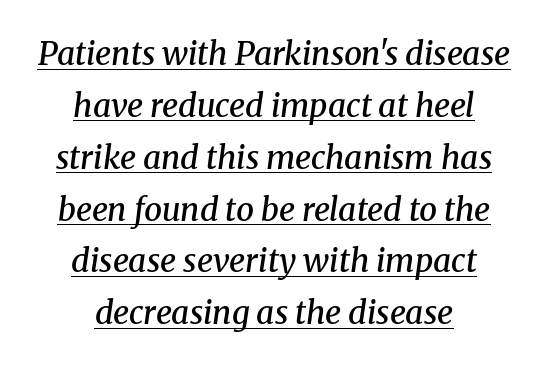
{"serif": "yes", "italic": "yes", "lean": "right", "slant_degrees": 8, "bold": "semi", "weight": "semibold", "width": "normal", "stroke_contrast": "medium", "x_height": "medium", "monospaced": "no", "underline": "yes", "align": "center", "line_spacing": "normal", "line_spacing_ratio": 1.62, "letter_spacing": "normal", "letter_spacing_em": 0.0, "glyph_px": 32}
